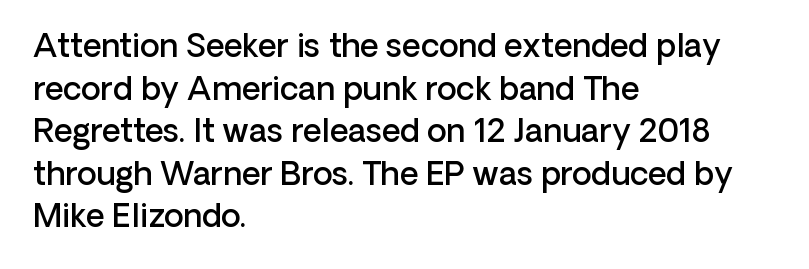
Q: Is the text bold? A: Semi-bold.
Q: Is the text italic (slanted)? A: No, it is upright.
Q: Is the typeface a serif or a sans-serif typeface? A: Sans-serif.
Q: Is the text underlined? A: No.
Q: How is the paragraph aligned? A: Left-aligned.
Q: Is the spacing between letters normal or unusually wide? A: Normal.
Q: Is the spacing between lines tight, normal or loose? A: Normal.
Q: Width (condensed, normal, or wide)? A: Normal.
Q: Stroke contrast? A: Low.
Q: x-height? A: Medium.
Q: Monospaced? A: No.
